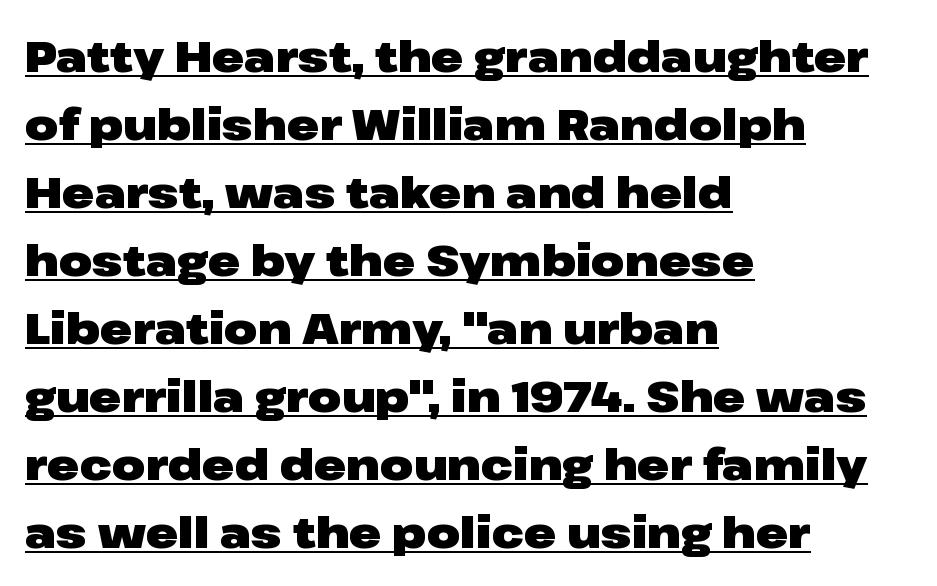
This sample carries an underscore along the baseline area. Thick stems and heavy bowls — unmistakably bold. Is there much room between lines? A standard amount, neither cramped nor airy. Spacing between characters is what you'd get straight out of the box. Think of a printed novel: that variable character pitch is what you see here.
